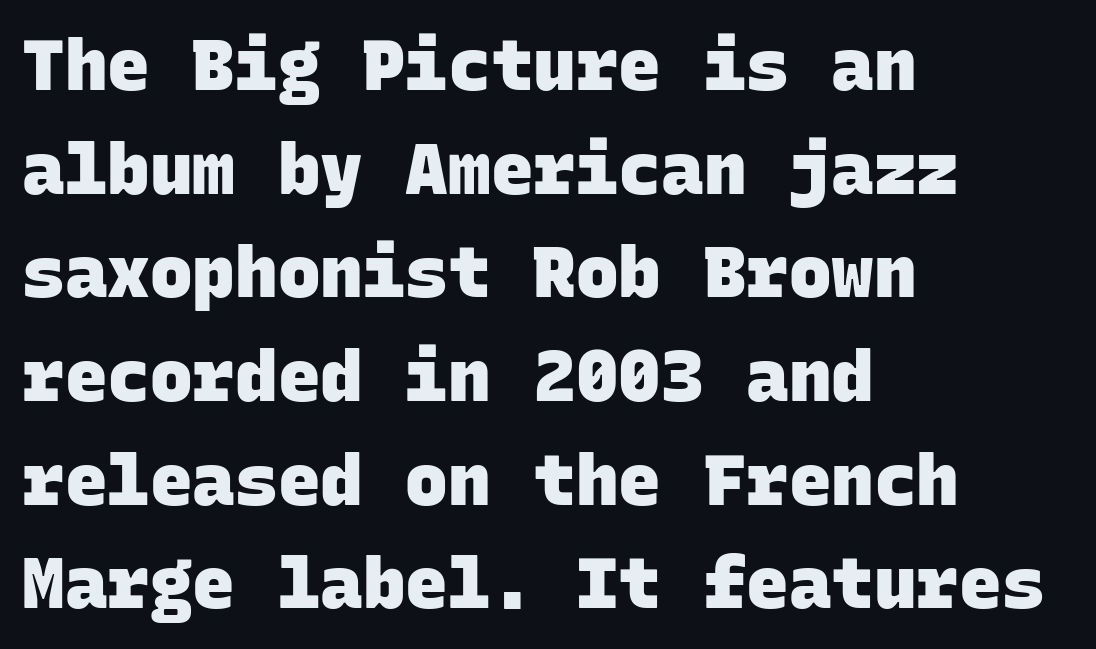
Q: Is the text bold? A: Yes.
Q: Is the typeface a serif or a sans-serif typeface? A: Sans-serif.
Q: Is the text underlined? A: No.
Q: How is the paragraph aligned? A: Left-aligned.
Q: Is the spacing between letters normal or unusually wide? A: Normal.
Q: Is the spacing between lines tight, normal or loose? A: Normal.
Q: Width (condensed, normal, or wide)? A: Normal.
Q: Stroke contrast? A: Low.
Q: x-height? A: Large.
Q: Monospaced? A: Yes.
